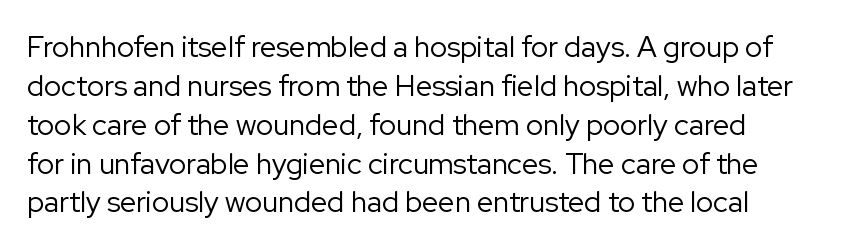
This rendering employs a face without finishing strokes, i.e., a sans-serif. The specimen omits any rule beneath the text block's lines. The letters stand upright; this is a roman face. Quick note: interline space is typical.
